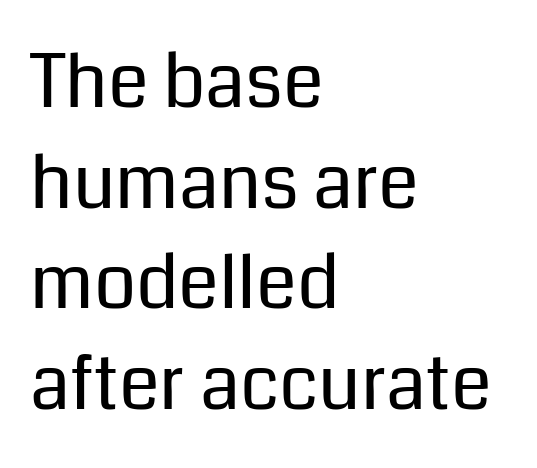
The image shows 74 px regular-weight sans-serif type, upright; set left-aligned, normal line spacing (1.36x), normal letter spacing, not underlined; low stroke contrast and a medium x-height.
